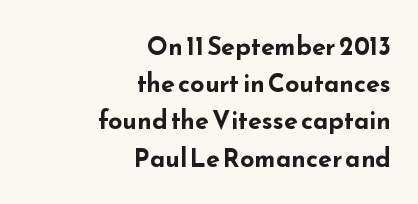
Q: Is the text bold? A: Yes.
Q: Is the text italic (slanted)? A: No, it is upright.
Q: Is the text underlined? A: No.
Q: How is the paragraph aligned? A: Right-aligned.
Q: Is the spacing between letters normal or unusually wide? A: Normal.
Q: Is the spacing between lines tight, normal or loose? A: Normal.
